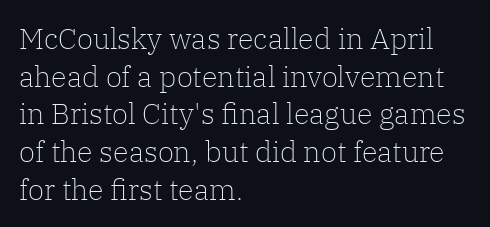
Q: Is the text bold? A: No.
Q: Is the text italic (slanted)? A: No, it is upright.
Q: Is the typeface a serif or a sans-serif typeface? A: Serif.
Q: Is the text underlined? A: No.
Q: How is the paragraph aligned? A: Left-aligned.
Q: Is the spacing between letters normal or unusually wide? A: Normal.
Q: Is the spacing between lines tight, normal or loose? A: Normal.
Q: Width (condensed, normal, or wide)? A: Normal.
Q: Stroke contrast? A: Low.
Q: x-height? A: Medium.
Q: Monospaced? A: No.
